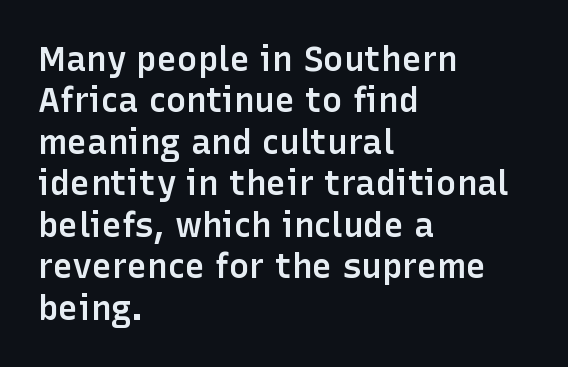
The image shows 34 px semibold sans-serif type, upright; set left-aligned, line spacing 1.22x, normal letter spacing, not underlined; low stroke contrast and a medium x-height.
